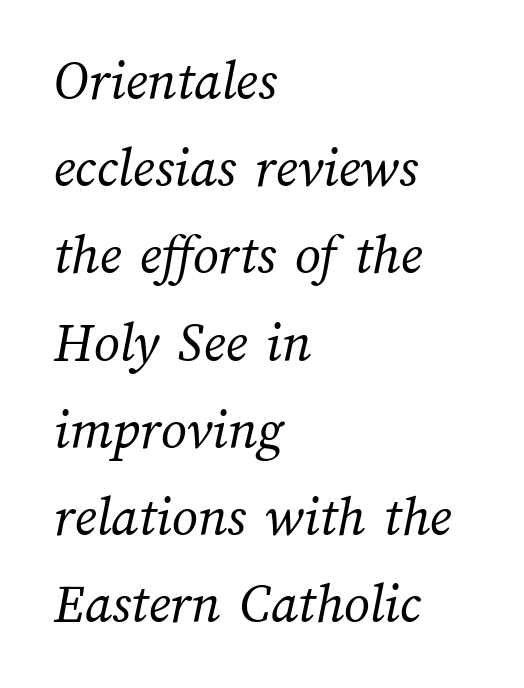
{"bold": "no", "weight": "regular", "width": "normal", "stroke_contrast": "medium", "x_height": "medium", "monospaced": "no", "underline": "no", "align": "left", "line_spacing": "normal", "line_spacing_ratio": 1.53, "letter_spacing": "normal", "letter_spacing_em": 0.0, "glyph_px": 57}
